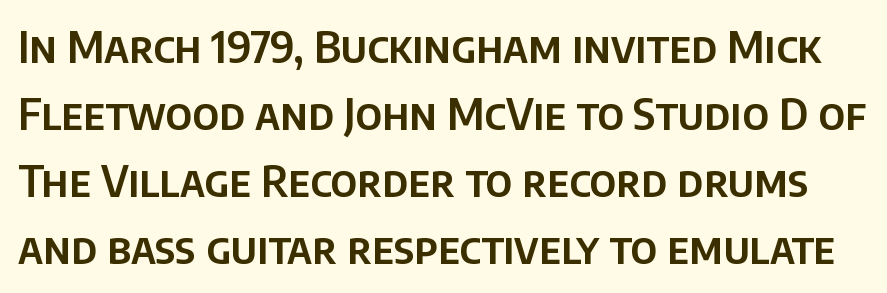
{"serif": "no", "italic": "no", "width": "normal", "stroke_contrast": "low", "x_height": "large", "monospaced": "no", "underline": "no", "line_spacing": "normal", "line_spacing_ratio": 1.56, "letter_spacing": "normal", "letter_spacing_em": 0.0, "glyph_px": 43}
